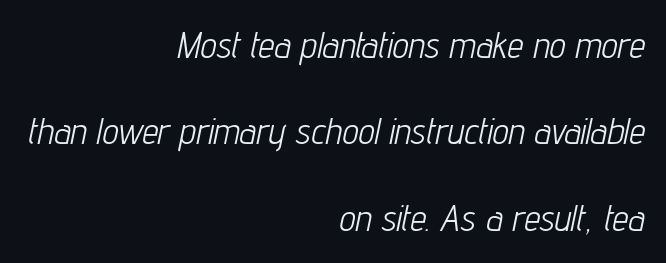
Q: Is the text bold? A: No.
Q: Is the text italic (slanted)? A: Yes, it leans right by about 12 degrees.
Q: Is the text underlined? A: No.
Q: How is the paragraph aligned? A: Right-aligned.
Q: Is the spacing between letters normal or unusually wide? A: Normal.
Q: Is the spacing between lines tight, normal or loose? A: Loose.
Q: Width (condensed, normal, or wide)? A: Condensed.
Q: Stroke contrast? A: Low.
Q: x-height? A: Medium.
Q: Monospaced? A: No.
